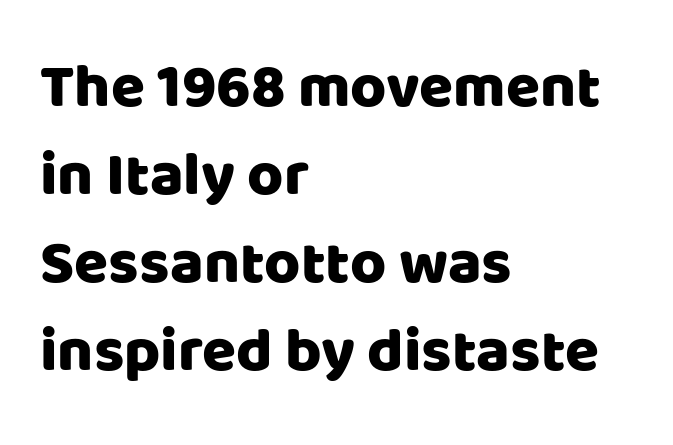
{"serif": "no", "italic": "no", "width": "normal", "stroke_contrast": "low", "x_height": "large", "monospaced": "no", "underline": "no", "align": "left", "line_spacing": "normal", "line_spacing_ratio": 1.42, "letter_spacing": "normal", "letter_spacing_em": 0.0, "glyph_px": 62}
